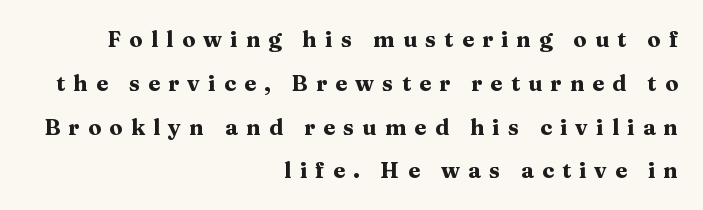
A dark, heavy texture on the line: the type is bold. The passage shown is not underscored anywhere. The letters are spread apart with noticeably loose tracking. These lines are set flush right with a ragged left edge. Unlike italic type, these characters show no tilt at all.
